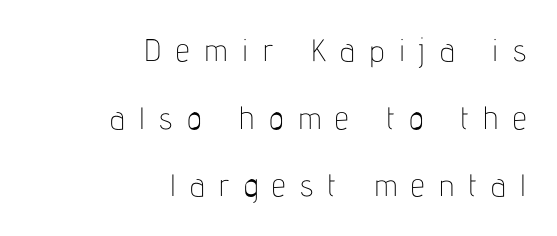
{"serif": "no", "italic": "no", "bold": "no", "weight": "thin", "width": "condensed", "stroke_contrast": "low", "x_height": "medium", "monospaced": "no", "underline": "no", "align": "right", "line_spacing": "loose", "line_spacing_ratio": 2.18, "letter_spacing": "wide", "letter_spacing_em": 0.47, "glyph_px": 31}
